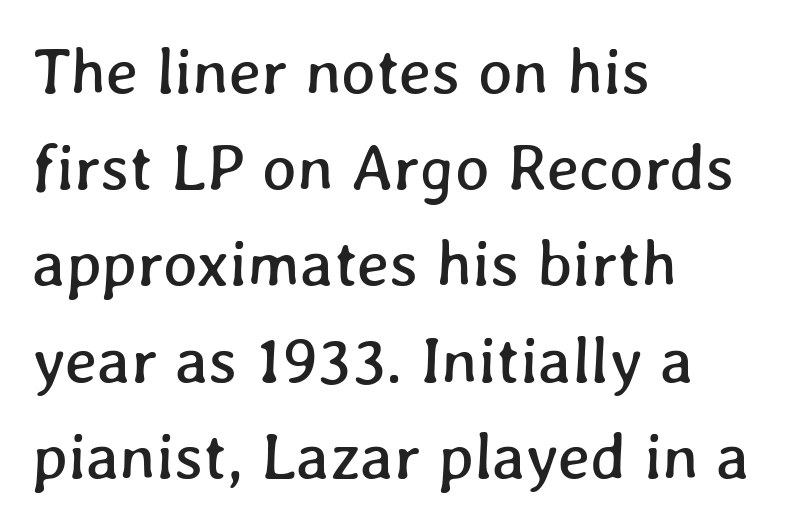
The image shows 65 px text type; set left-aligned, normal line spacing (1.48x), normal letter spacing, not underlined; low stroke contrast and a medium x-height.
